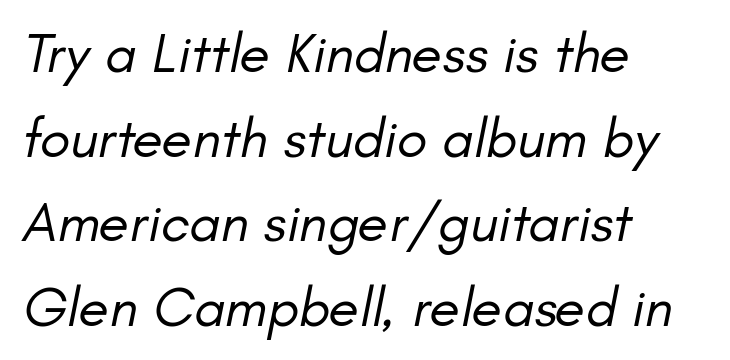
The image shows 56 px regular-weight type, italic (leaning right); set left-aligned, normal line spacing (1.51x), normal letter spacing, not underlined; low stroke contrast and a small x-height.
